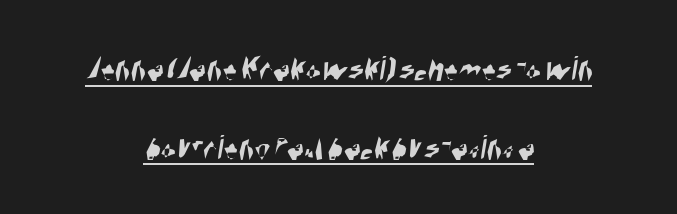
The image shows 36 px condensed sans-serif type; set centered, loose line spacing (2.19x), normal letter spacing, underlined; high stroke contrast and a large x-height.
